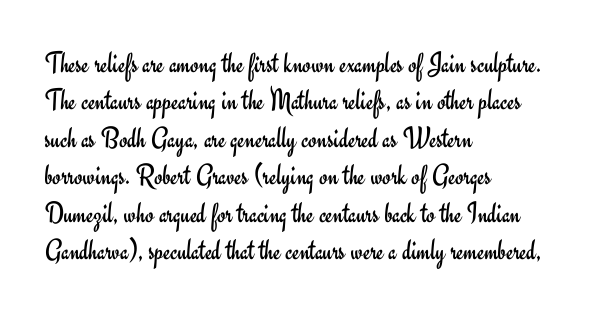
{"serif": "no", "bold": "no", "weight": "regular", "width": "normal", "stroke_contrast": "low", "x_height": "small", "monospaced": "no", "underline": "no", "align": "left", "line_spacing": "normal", "line_spacing_ratio": 1.25, "letter_spacing": "normal", "letter_spacing_em": 0.0, "glyph_px": 30}
